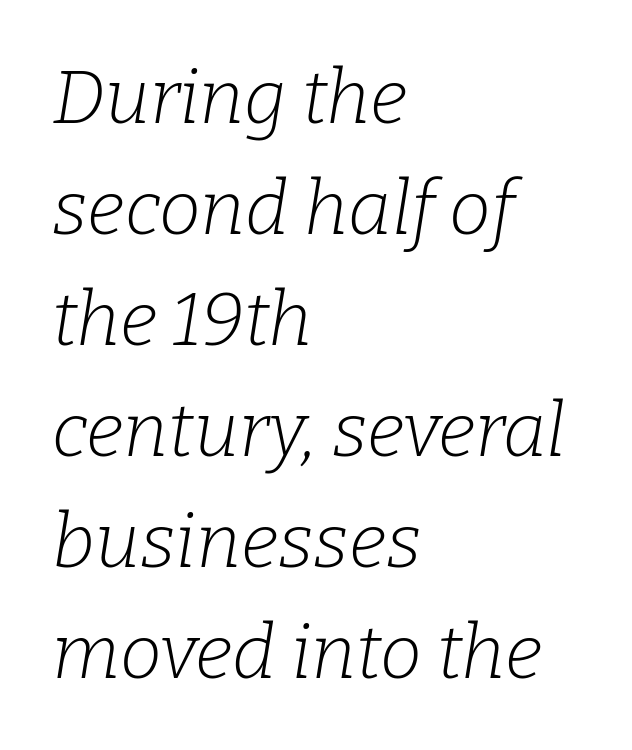
The image shows 75 px light serif type, italic (leaning right); set left-aligned, normal line spacing (1.48x), normal letter spacing, not underlined; low stroke contrast and a medium x-height.
